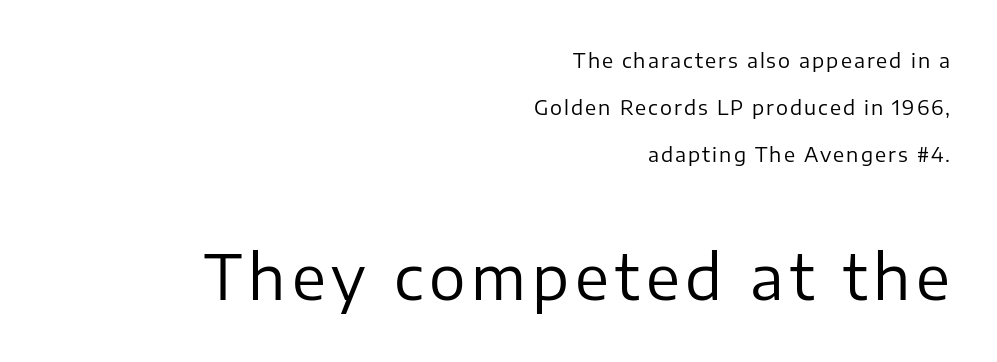
The image shows 61 px regular-weight sans-serif type, upright; set right-aligned, loose line spacing (2.36x), not underlined; the second (bottom) block is 3.05x larger; low stroke contrast and a medium x-height.
